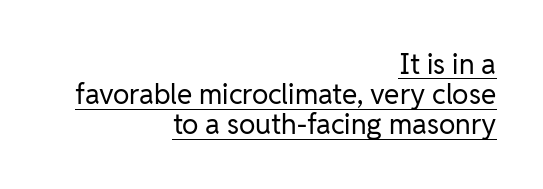
{"serif": "no", "italic": "no", "bold": "no", "weight": "regular", "width": "normal", "stroke_contrast": "low", "x_height": "medium", "monospaced": "no", "underline": "yes", "align": "right", "line_spacing": "tight", "line_spacing_ratio": 1.08, "letter_spacing": "normal", "letter_spacing_em": 0.0, "glyph_px": 28}
